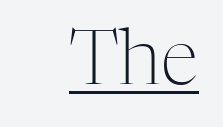
Rendered with straight, roman letterforms. This rendering uses right alignment, leaving the left contour irregular. Unlike a clean sans, this face finishes its strokes with serifs. Character widths vary here, with narrow letters taking less room than wide ones. Heft: none added — not bold. Short note: letters normally spaced.
